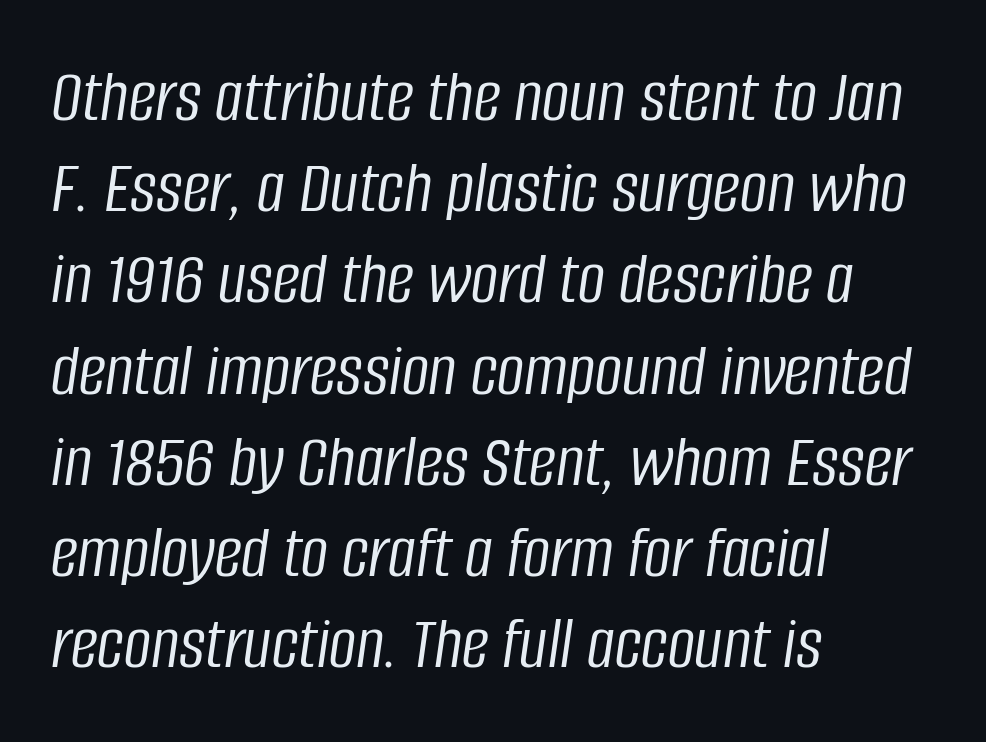
{"italic": "yes", "lean": "right", "slant_degrees": 8, "bold": "no", "weight": "light", "width": "condensed", "stroke_contrast": "low", "x_height": "large", "monospaced": "no", "underline": "no", "align": "left", "line_spacing_ratio": 1.2, "letter_spacing": "normal", "letter_spacing_em": 0.0, "glyph_px": 76}
